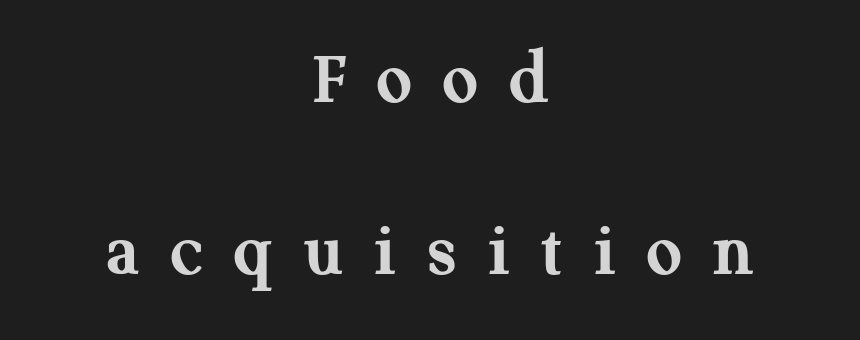
Unlike a clean sans, this face finishes its strokes with serifs. These lines carry a lot of weight — the face is fully bold. Looks like regular typesetting: each glyph gets only the width it needs. Posture: vertical.
